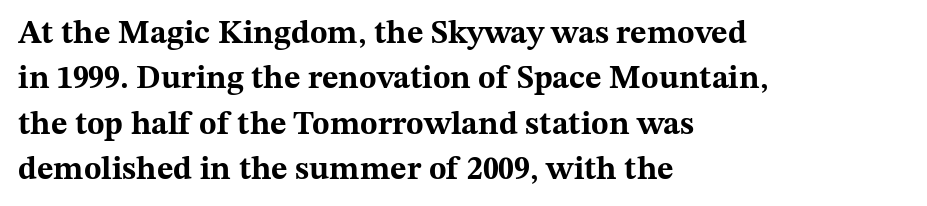
Vertical strokes here are truly vertical. Baseline-to-baseline distance is the conventional proportion of letter height. Students, this is bold: see how much ink each stroke carries. Left-aligned paragraph, ragged on the right. A typesetter would call this proportional, since set widths differ per character. The glyphs in this specimen are seriffed.
